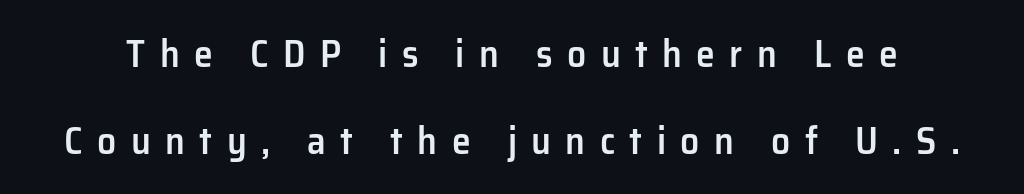
{"serif": "no", "italic": "no", "bold": "semi", "weight": "semibold", "width": "normal", "stroke_contrast": "low", "x_height": "medium", "monospaced": "no", "underline": "no", "line_spacing": "loose", "line_spacing_ratio": 2.28, "letter_spacing": "wide", "letter_spacing_em": 0.38, "glyph_px": 38}
